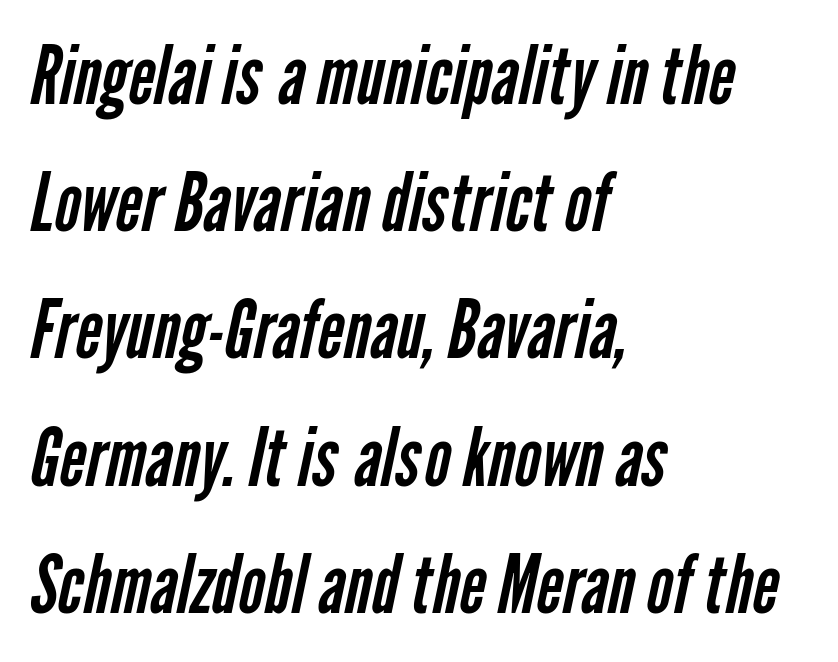
The image shows 80 px regular-weight, condensed sans-serif type; set left-aligned, normal line spacing (1.59x), normal letter spacing, not underlined; low stroke contrast and a medium x-height.
